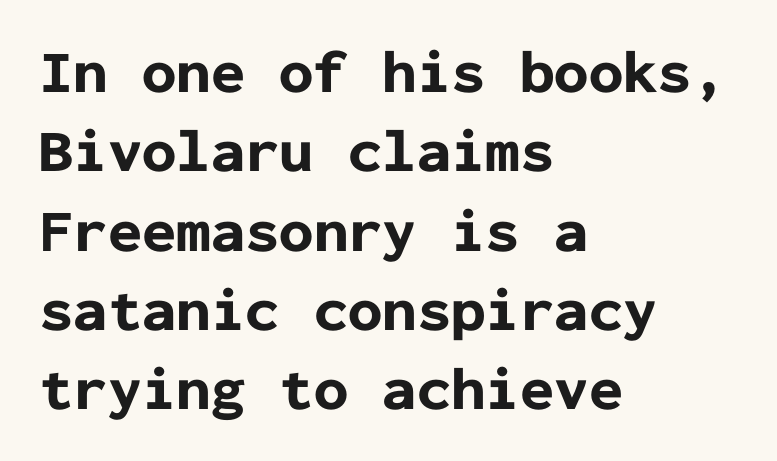
The image shows 61 px bold sans-serif type, upright, monospaced; set left-aligned, normal line spacing (1.3x), normal letter spacing, not underlined; low stroke contrast and a medium x-height.
